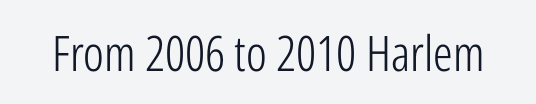
Q: Is the text bold? A: No.
Q: Is the text italic (slanted)? A: No, it is upright.
Q: Is the typeface a serif or a sans-serif typeface? A: Sans-serif.
Q: Is the text underlined? A: No.
Q: Is the spacing between letters normal or unusually wide? A: Normal.
Q: Width (condensed, normal, or wide)? A: Condensed.
Q: Stroke contrast? A: Low.
Q: x-height? A: Medium.
Q: Monospaced? A: No.
